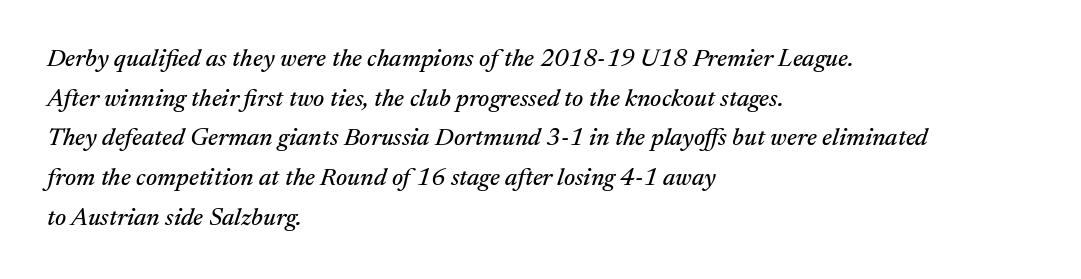
The image shows 25 px text type, italic (leaning right); set left-aligned, normal line spacing (1.59x), normal letter spacing, not underlined.
